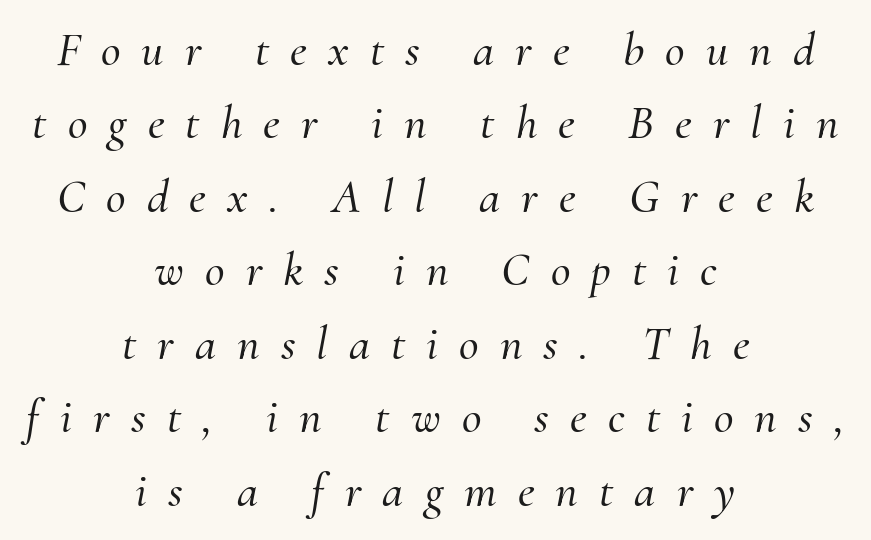
The image shows 48 px serif type, italic (leaning right); set centered, normal line spacing (1.53x), unusually wide letter spacing (+0.44 em), not underlined; medium stroke contrast and a small x-height.
